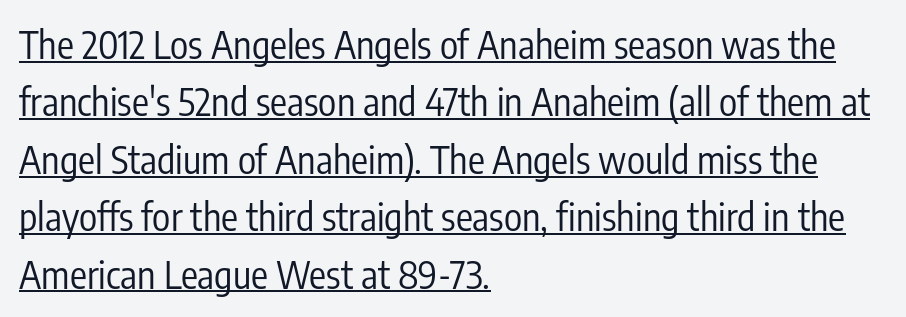
Nope, no serifs anywhere on these letters. There is no visible air inserted between adjacent glyphs. Stroke mass is kept to a normal reading level or below. The letters stand upright; this is a roman face. This block has exactly the height ordinary leading produces. The lines in this sample share a left origin and differ only in where they stop.
